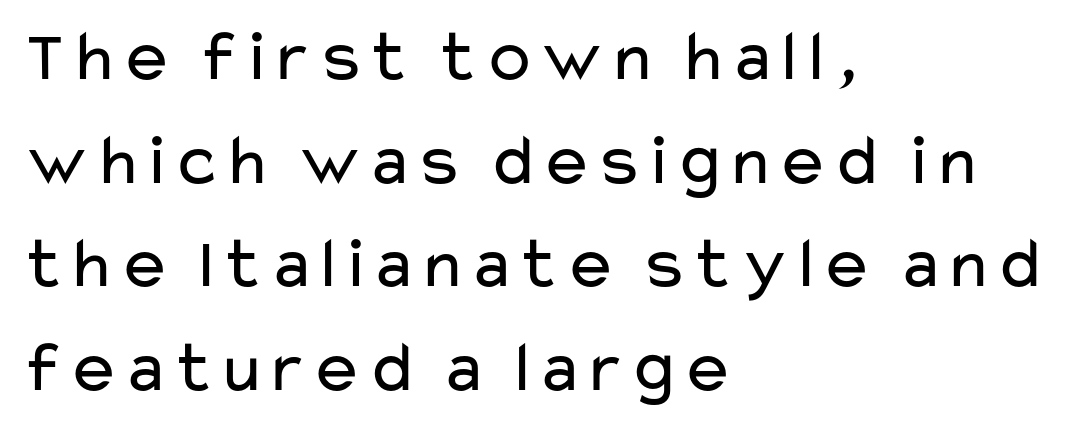
{"serif": "no", "italic": "no", "bold": "no", "weight": "regular", "width": "wide", "stroke_contrast": "low", "x_height": "medium", "monospaced": "no", "underline": "no", "align": "left", "line_spacing": "normal", "line_spacing_ratio": 1.42, "letter_spacing": "normal", "letter_spacing_em": 0.0, "glyph_px": 73}
